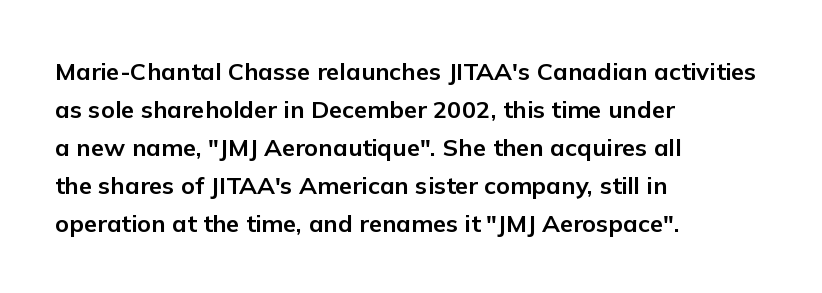
The space between consecutive lines is moderate. Alignment: flush left. The passage shown is not underscored anywhere. The type is set solid horizontally, with unmodified tracking. The characters look thick and weighty, a clear bold. Unlike italic type, these characters show no tilt at all.
